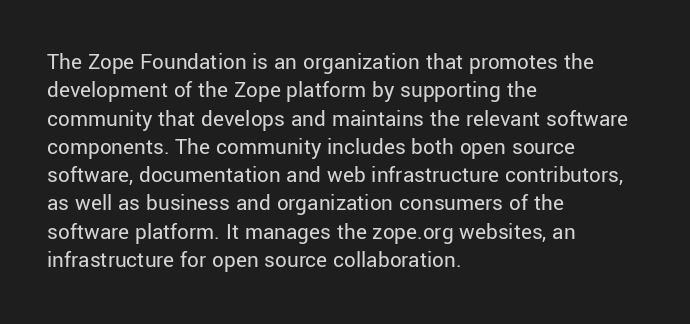
The image shows 23 px text type, upright; set left-aligned, line spacing 1.23x, normal letter spacing, not underlined.
